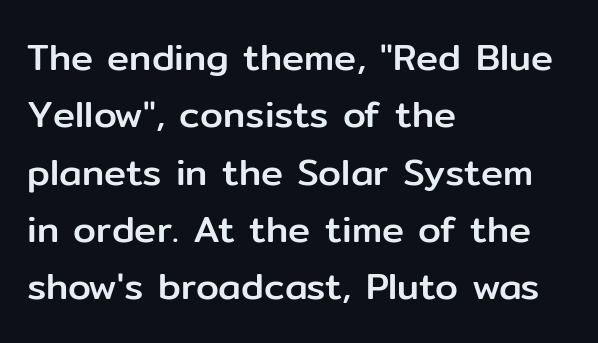
Q: Is the text italic (slanted)? A: No, it is upright.
Q: Is the typeface a serif or a sans-serif typeface? A: Sans-serif.
Q: Is the text underlined? A: No.
Q: How is the paragraph aligned? A: Left-aligned.
Q: Is the spacing between letters normal or unusually wide? A: Normal.
Q: Is the spacing between lines tight, normal or loose? A: Normal.
Q: Width (condensed, normal, or wide)? A: Normal.
Q: Stroke contrast? A: Low.
Q: x-height? A: Medium.
Q: Monospaced? A: No.
